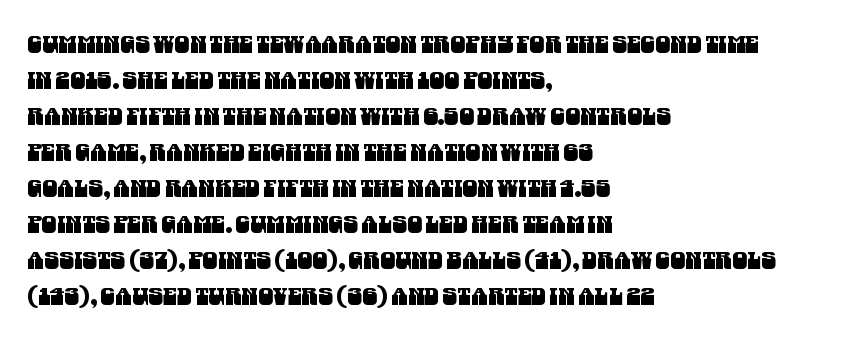
The image shows 24 px text type; set left-aligned, normal line spacing (1.5x), normal letter spacing, not underlined.
